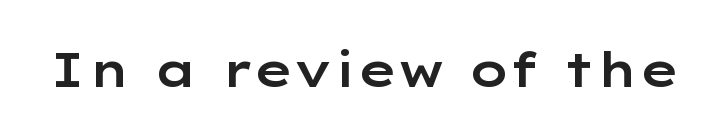
Grotesque or geometric, the face here clearly has no serifs. The rendering uses natural spacing where letterforms have individual widths. Does the lettering tilt? It doesn't — this is upright. Letters rest on an invisible, unmarked baseline.
